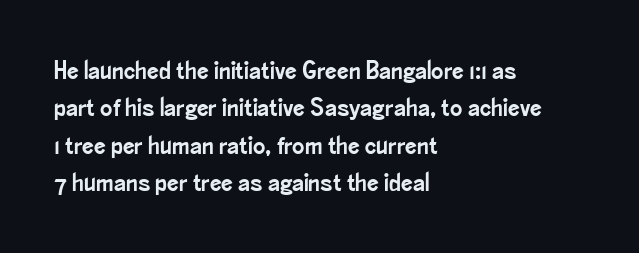
The image shows 26 px text type, upright; set left-aligned, normal line spacing (1.44x), normal letter spacing, not underlined.
